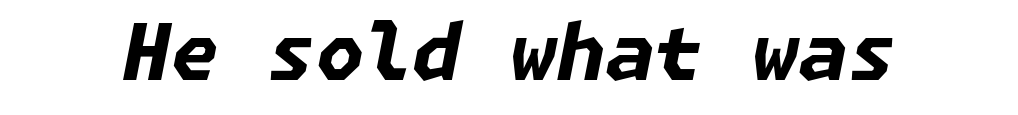
The image shows 78 px bold type, italic (leaning right); set normal letter spacing, not underlined; low stroke contrast and a medium x-height.
